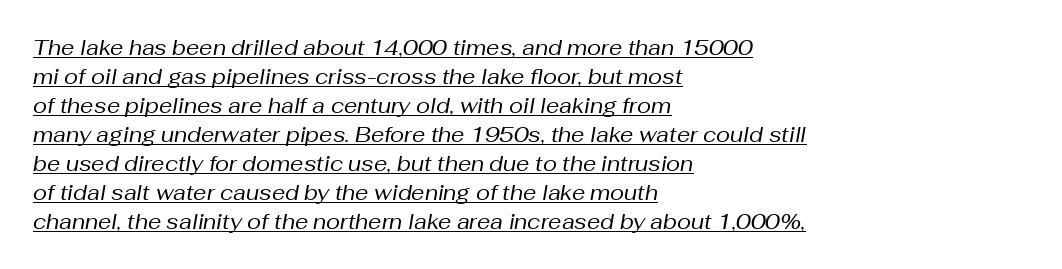
Q: Is the text bold? A: No.
Q: Is the text italic (slanted)? A: Yes, it leans right by about 10 degrees.
Q: Is the text underlined? A: Yes.
Q: How is the paragraph aligned? A: Left-aligned.
Q: Is the spacing between letters normal or unusually wide? A: Normal.
Q: Is the spacing between lines tight, normal or loose? A: Normal.
